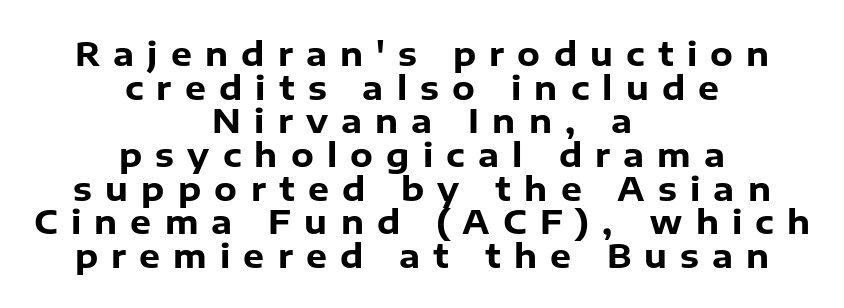
The characters display no serif detailing; their extremities are plain. The letters stand straight up with perfectly vertical stems. Character widths vary here, with narrow letters taking less room than wide ones. In terms of weight, the rendering is a true, heavy bold. Is the block centered? Yes — each line is placed symmetrically about the middle.
